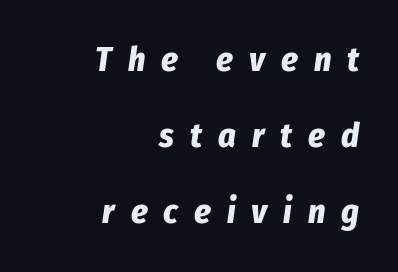
{"italic": "yes", "lean": "right", "slant_degrees": 8, "bold": "yes", "weight": "bold", "width": "condensed", "stroke_contrast": "low", "x_height": "medium", "monospaced": "no", "underline": "no", "align": "right", "line_spacing": "loose", "line_spacing_ratio": 2.23, "letter_spacing": "wide", "letter_spacing_em": 0.47, "glyph_px": 34}
